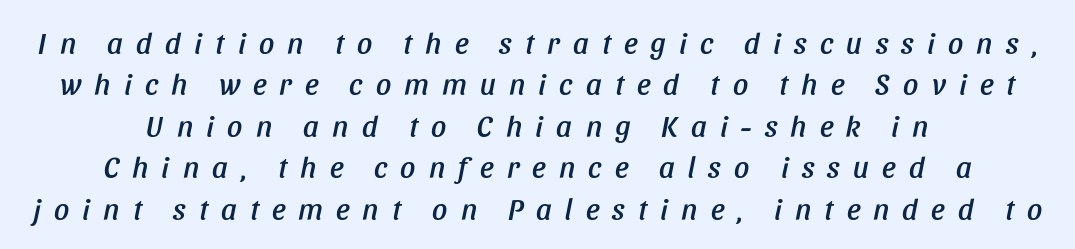
{"italic": "yes", "lean": "right", "slant_degrees": 11, "width": "condensed", "stroke_contrast": "low", "x_height": "large", "monospaced": "no", "underline": "no", "align": "center", "line_spacing": "normal", "line_spacing_ratio": 1.38, "letter_spacing": "wide", "letter_spacing_em": 0.44, "glyph_px": 30}
